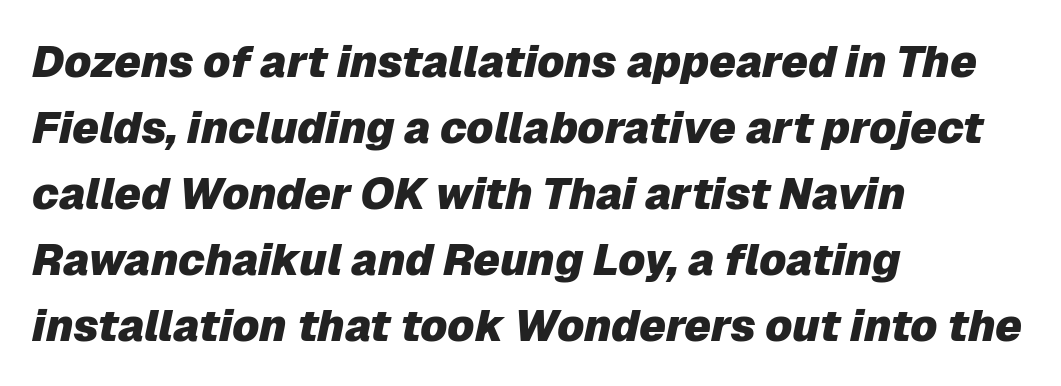
Q: Is the text bold? A: Yes.
Q: Is the text italic (slanted)? A: Yes, it leans right by about 12 degrees.
Q: Is the text underlined? A: No.
Q: How is the paragraph aligned? A: Left-aligned.
Q: Is the spacing between letters normal or unusually wide? A: Normal.
Q: Is the spacing between lines tight, normal or loose? A: Normal.
Q: Width (condensed, normal, or wide)? A: Normal.
Q: Stroke contrast? A: Low.
Q: x-height? A: Medium.
Q: Monospaced? A: No.
